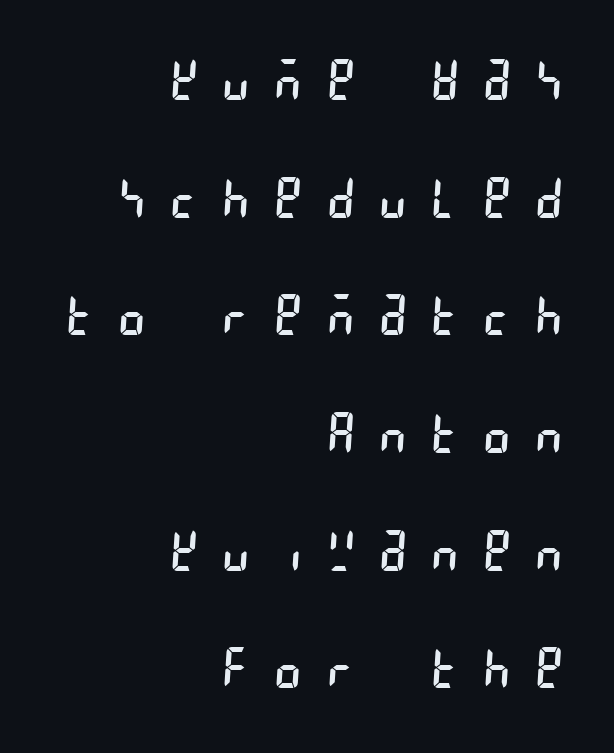
{"serif": "no", "bold": "no", "weight": "regular", "width": "condensed", "stroke_contrast": "low", "x_height": "large", "underline": "no", "align": "right", "line_spacing": "loose", "line_spacing_ratio": 2.14, "letter_spacing": "wide", "letter_spacing_em": 0.48, "glyph_px": 55}
